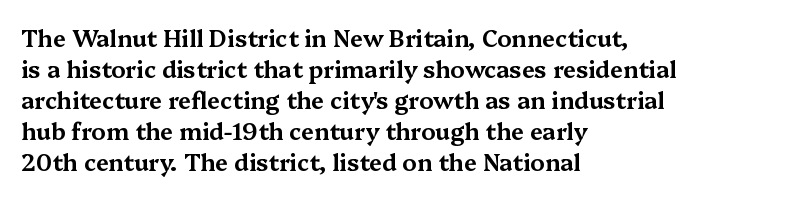
Q: Is the text italic (slanted)? A: No, it is upright.
Q: Is the text underlined? A: No.
Q: How is the paragraph aligned? A: Left-aligned.
Q: Is the spacing between letters normal or unusually wide? A: Normal.
Q: Is the spacing between lines tight, normal or loose? A: Normal.
